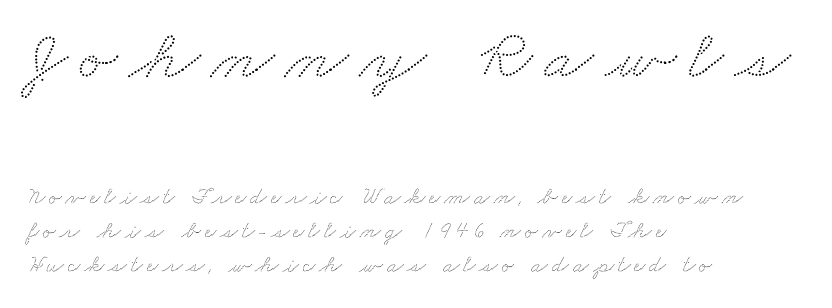
Line spacing here is normal. Beneath every word, the page is bare. Think of a printed novel: that variable character pitch is what you see here. This sample is left-justified, so line endings fall wherever the words run out.
